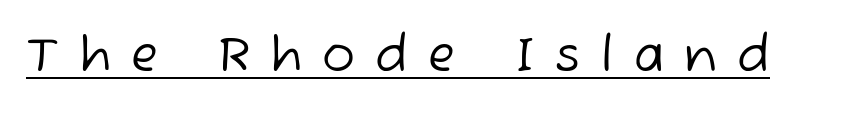
Q: Is the text bold? A: No.
Q: Is the typeface a serif or a sans-serif typeface? A: Sans-serif.
Q: Is the text underlined? A: Yes.
Q: Is the spacing between letters normal or unusually wide? A: Unusually wide.
Q: Width (condensed, normal, or wide)? A: Normal.
Q: Stroke contrast? A: Low.
Q: x-height? A: Medium.
Q: Monospaced? A: No.
